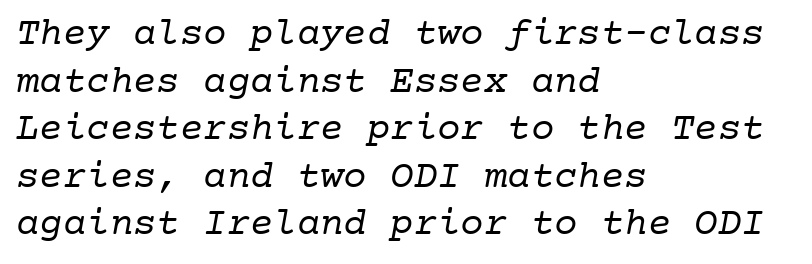
The image shows 39 px regular-weight serif type, monospaced; set left-aligned, line spacing 1.22x, normal letter spacing, not underlined; low stroke contrast and a medium x-height.
